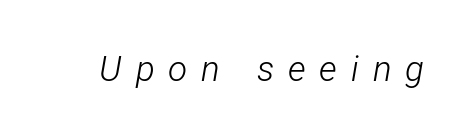
Q: Is the text bold? A: No.
Q: Is the text italic (slanted)? A: Yes, it leans right by about 12 degrees.
Q: Is the text underlined? A: No.
Q: Is the spacing between letters normal or unusually wide? A: Unusually wide.
Q: Width (condensed, normal, or wide)? A: Condensed.
Q: Stroke contrast? A: Low.
Q: x-height? A: Medium.
Q: Monospaced? A: No.
